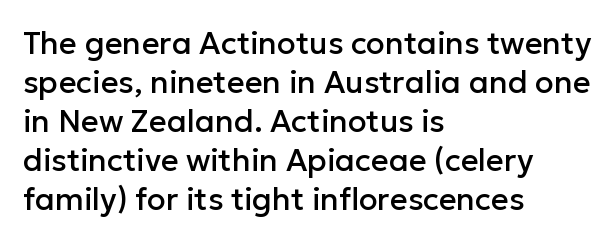
{"serif": "no", "italic": "no", "width": "normal", "stroke_contrast": "low", "x_height": "medium", "monospaced": "no", "underline": "no", "align": "left", "line_spacing": "normal", "line_spacing_ratio": 1.26, "letter_spacing": "normal", "letter_spacing_em": 0.0, "glyph_px": 31}
